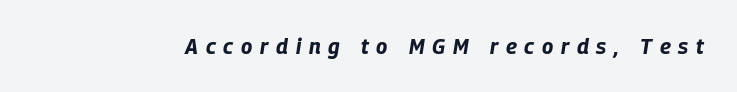
{"italic": "yes", "lean": "right", "slant_degrees": 9, "bold": "yes", "underline": "no", "letter_spacing": "wide", "letter_spacing_em": 0.37, "glyph_px": 21}
